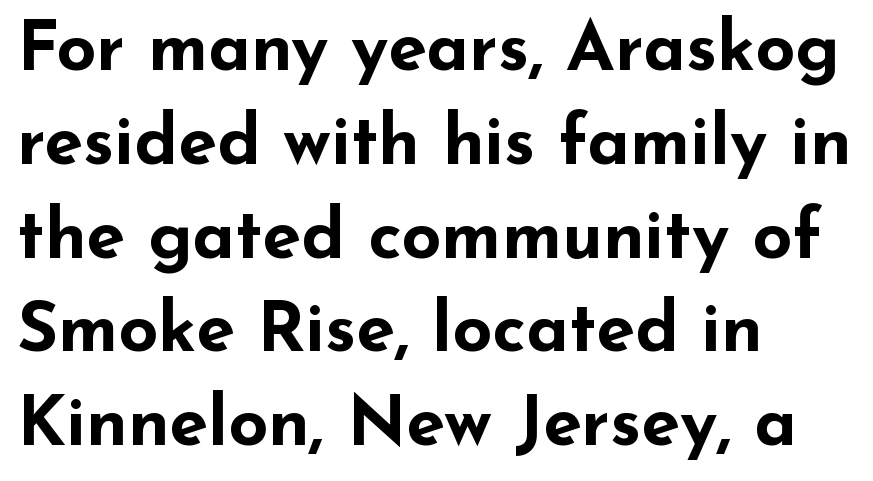
Q: Is the text bold? A: Yes.
Q: Is the text italic (slanted)? A: No, it is upright.
Q: Is the typeface a serif or a sans-serif typeface? A: Sans-serif.
Q: Is the text underlined? A: No.
Q: How is the paragraph aligned? A: Left-aligned.
Q: Is the spacing between letters normal or unusually wide? A: Normal.
Q: Is the spacing between lines tight, normal or loose? A: Normal.
Q: Width (condensed, normal, or wide)? A: Wide.
Q: Stroke contrast? A: Low.
Q: x-height? A: Small.
Q: Monospaced? A: No.
